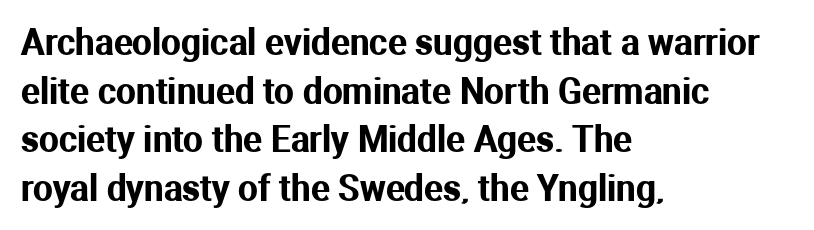
The image shows 35 px sans-serif type, upright; set left-aligned, normal line spacing (1.39x), normal letter spacing, not underlined; medium stroke contrast and a medium x-height.
